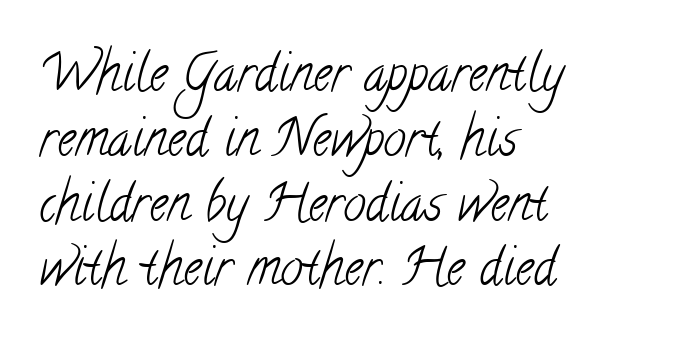
The image shows 51 px light, condensed serif type; set left-aligned, normal line spacing (1.27x), normal letter spacing, not underlined; low stroke contrast and a small x-height.
